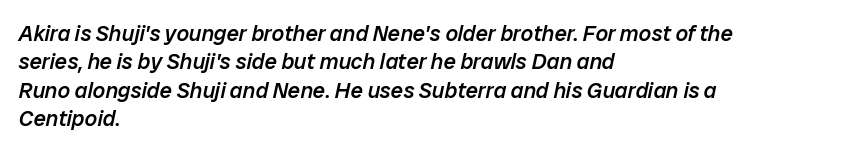
{"italic": "yes", "lean": "right", "slant_degrees": 12, "bold": "semi", "underline": "no", "align": "left", "line_spacing": "normal", "line_spacing_ratio": 1.29, "letter_spacing": "normal", "letter_spacing_em": 0.0, "glyph_px": 22}
